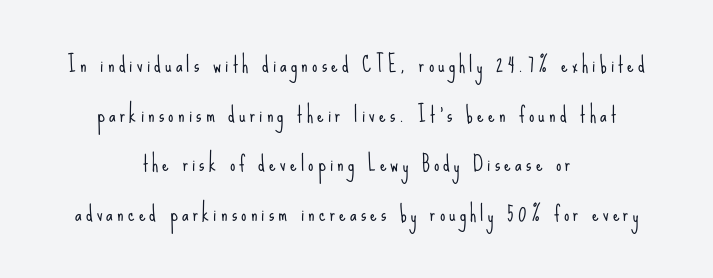
{"italic": "no", "bold": "no", "underline": "no", "align": "center", "line_spacing": "loose", "line_spacing_ratio": 2.36, "letter_spacing": "wide", "letter_spacing_em": 0.2, "glyph_px": 21}
